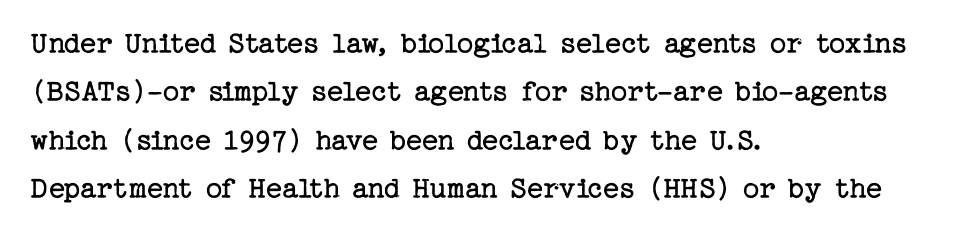
{"serif": "yes", "italic": "no", "bold": "no", "weight": "regular", "width": "normal", "stroke_contrast": "low", "x_height": "medium", "underline": "no", "align": "left", "line_spacing": "normal", "line_spacing_ratio": 1.51, "letter_spacing": "normal", "letter_spacing_em": 0.0, "glyph_px": 32}
